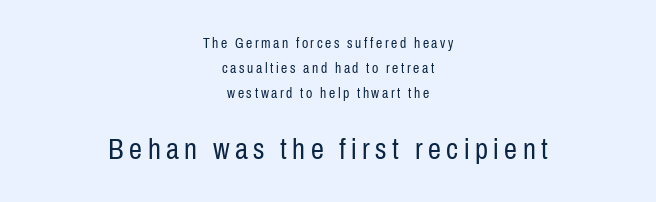
The font sits on the lighter half of the weight spectrum, regular included. This sample has the flowing, uneven cadence of proportional lettering. This is roman type, the default non-slanted kind. Each row of text sits above clean, open space.
